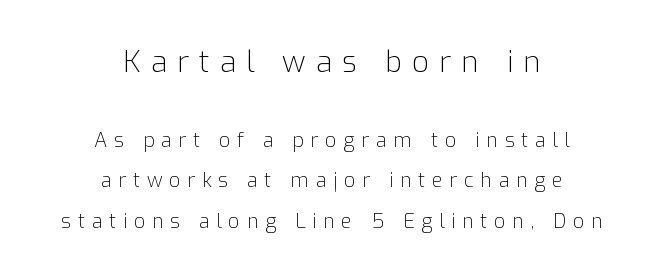
Q: Is the text bold? A: No.
Q: Is the text italic (slanted)? A: No, it is upright.
Q: Is the typeface a serif or a sans-serif typeface? A: Sans-serif.
Q: Is the text underlined? A: No.
Q: How is the paragraph aligned? A: Centered.
Q: Is the spacing between letters normal or unusually wide? A: Unusually wide.
Q: Is the spacing between lines tight, normal or loose? A: Loose.
Q: Which block of text is set in a larger size, the first (top) or the second (bottom)? A: The first (top) one.
Q: Width (condensed, normal, or wide)? A: Normal.
Q: Stroke contrast? A: Low.
Q: x-height? A: Medium.
Q: Monospaced? A: No.
